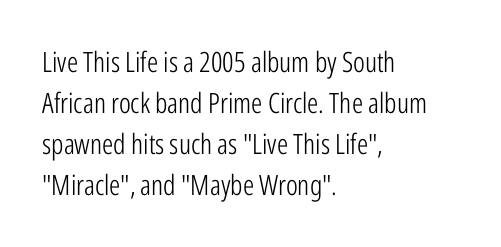
Tracking here is standard; glyphs follow each other at the usual distance. The foot of each line stays bare and open. The typesetter chose a ragged-right arrangement here. This sample keeps an unexceptional amount of space between lines. These glyphs show unthickened strokes, regular width or finer. This rendering employs a face without finishing strokes, i.e., a sans-serif.
